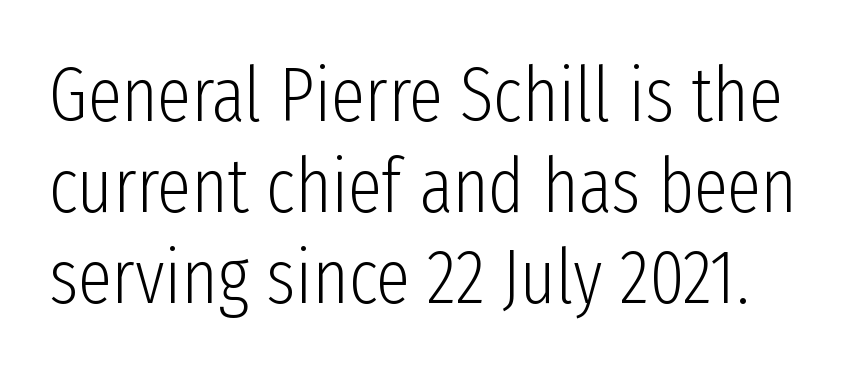
Q: Is the text bold? A: No.
Q: Is the text italic (slanted)? A: No, it is upright.
Q: Is the typeface a serif or a sans-serif typeface? A: Sans-serif.
Q: Is the text underlined? A: No.
Q: Is the spacing between letters normal or unusually wide? A: Normal.
Q: Width (condensed, normal, or wide)? A: Condensed.
Q: Stroke contrast? A: Low.
Q: x-height? A: Medium.
Q: Monospaced? A: No.
